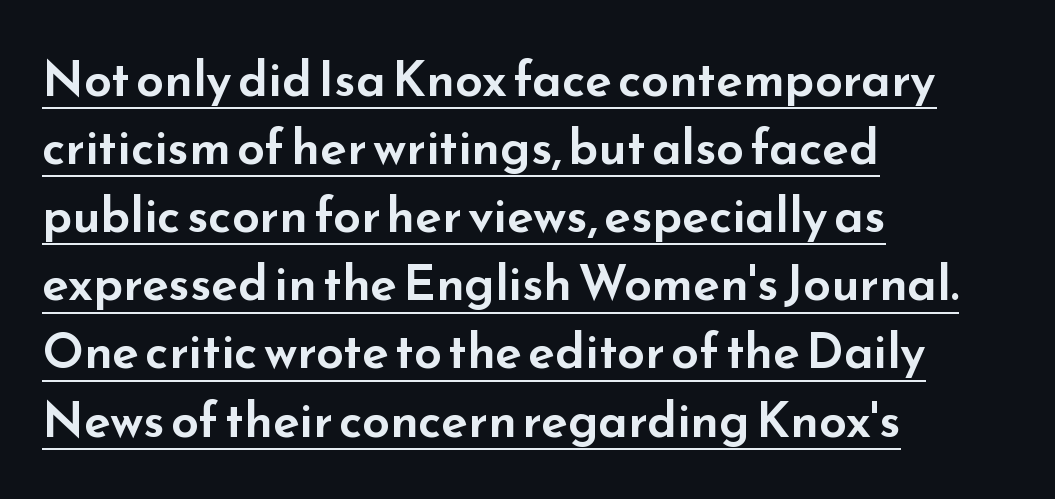
Q: Is the text italic (slanted)? A: No, it is upright.
Q: Is the typeface a serif or a sans-serif typeface? A: Sans-serif.
Q: Is the text underlined? A: Yes.
Q: How is the paragraph aligned? A: Left-aligned.
Q: Is the spacing between letters normal or unusually wide? A: Normal.
Q: Is the spacing between lines tight, normal or loose? A: Normal.
Q: Width (condensed, normal, or wide)? A: Wide.
Q: Stroke contrast? A: Low.
Q: x-height? A: Small.
Q: Monospaced? A: No.
